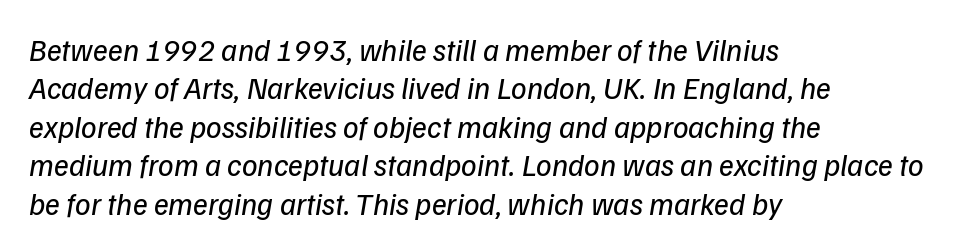
The image shows 31 px regular-weight sans-serif type; set left-aligned, line spacing 1.24x, normal letter spacing, not underlined; low stroke contrast and a medium x-height.
